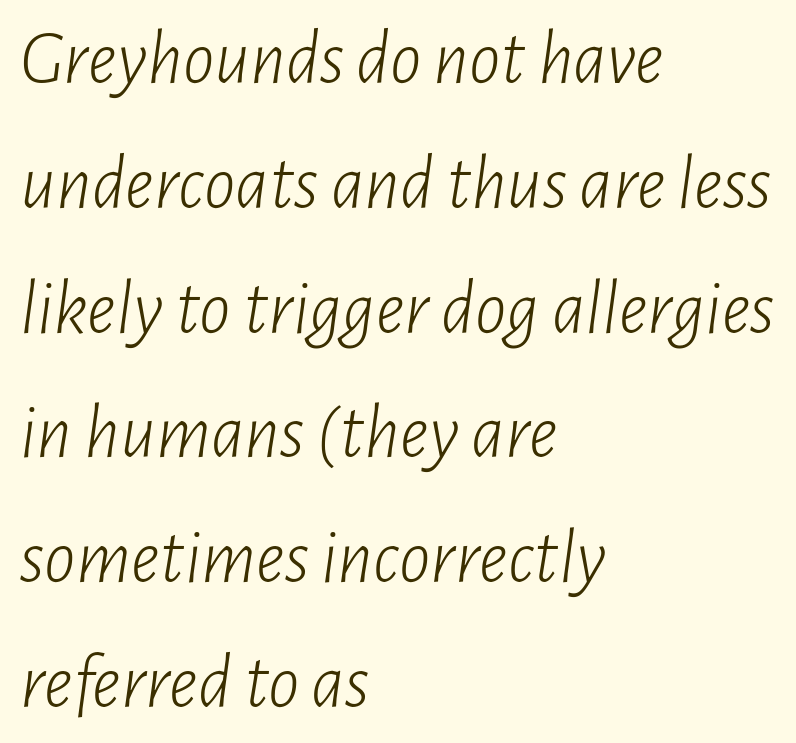
The image shows 78 px light, condensed type, italic (leaning right); set left-aligned, normal line spacing (1.6x), normal letter spacing, not underlined; low stroke contrast and a medium x-height.
